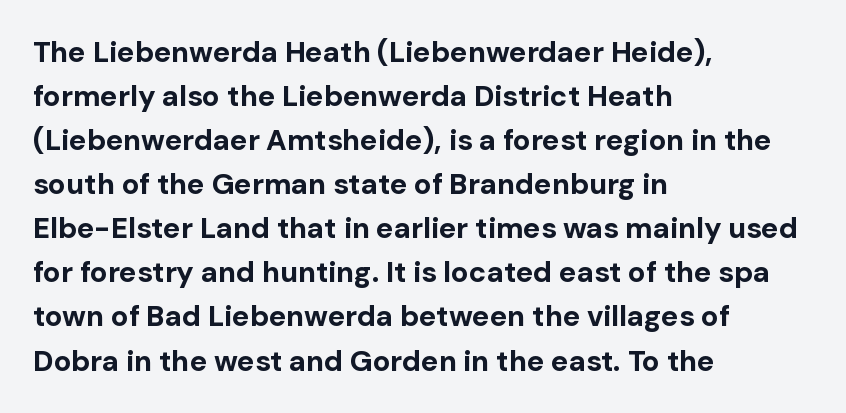
The image shows 29 px bold sans-serif type, upright; set left-aligned, normal line spacing (1.52x), normal letter spacing, not underlined; low stroke contrast and a medium x-height.
